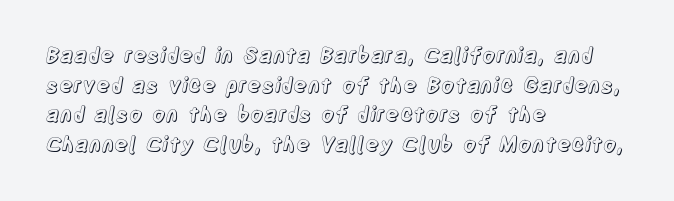
The image shows 21 px text type; set left-aligned, normal line spacing (1.41x), normal letter spacing, not underlined.
